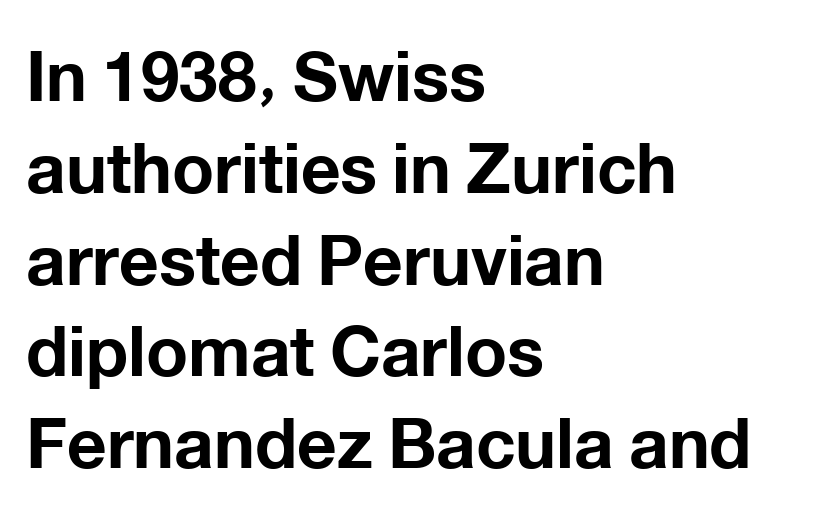
The image shows 69 px bold sans-serif type, upright; set left-aligned, normal line spacing (1.33x), normal letter spacing, not underlined; low stroke contrast and a medium x-height.
